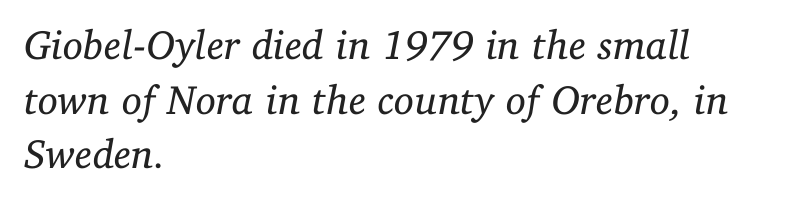
Q: Is the text bold? A: No.
Q: Is the text italic (slanted)? A: Yes, it leans right by about 11 degrees.
Q: Is the typeface a serif or a sans-serif typeface? A: Serif.
Q: Is the text underlined? A: No.
Q: How is the paragraph aligned? A: Left-aligned.
Q: Is the spacing between letters normal or unusually wide? A: Normal.
Q: Is the spacing between lines tight, normal or loose? A: Normal.
Q: Width (condensed, normal, or wide)? A: Normal.
Q: Stroke contrast? A: Low.
Q: x-height? A: Medium.
Q: Monospaced? A: No.
